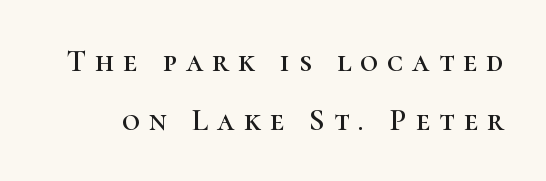
{"serif": "yes", "italic": "no", "width": "normal", "stroke_contrast": "high", "x_height": "medium", "monospaced": "no", "underline": "no", "line_spacing": "loose", "line_spacing_ratio": 1.9, "letter_spacing": "wide", "letter_spacing_em": 0.29, "glyph_px": 31}
